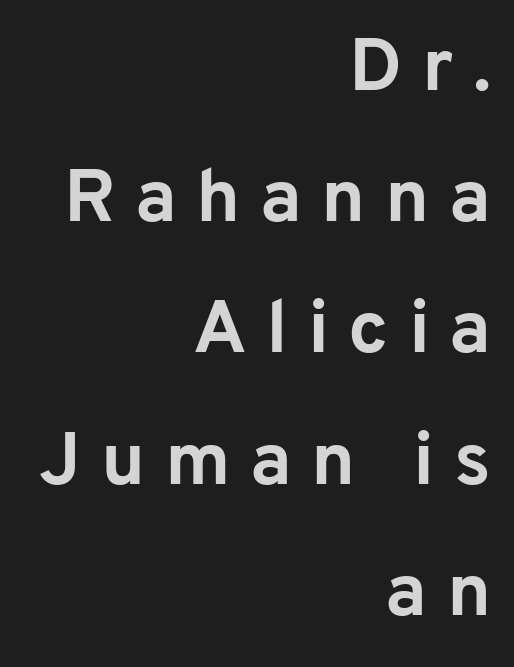
Q: Is the text bold? A: Yes.
Q: Is the text italic (slanted)? A: No, it is upright.
Q: Is the typeface a serif or a sans-serif typeface? A: Sans-serif.
Q: Is the text underlined? A: No.
Q: How is the paragraph aligned? A: Right-aligned.
Q: Is the spacing between letters normal or unusually wide? A: Unusually wide.
Q: Width (condensed, normal, or wide)? A: Normal.
Q: Stroke contrast? A: Low.
Q: x-height? A: Medium.
Q: Monospaced? A: No.
